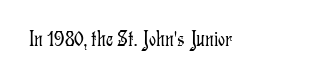
The space directly below the letters is spotless. Quick note: not italic, upright. The line texture is even and compact thanks to regular tracking. These glyphs show unthickened strokes, regular width or finer.
